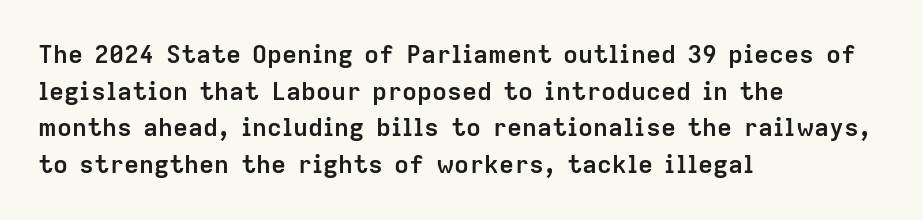
Compared with an ordinary text face, these strokes are far heavier — a full bold. Tall strokes in this sample are plumb rather than angled. Reading down the block, your eye returns to a fixed left position each line. The space directly below the letters is spotless. Leading matches the norm, producing a regular column. The type is set solid horizontally, with unmodified tracking.
